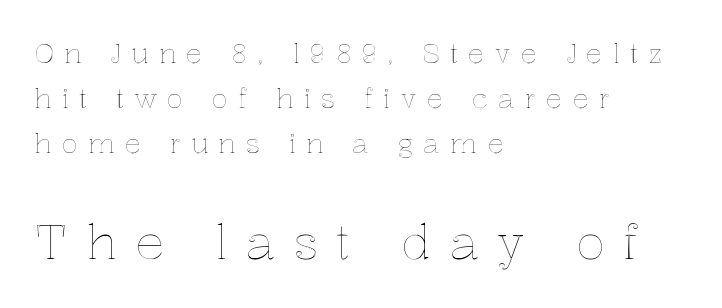
Note the varied advance widths — an 'i' is clearly narrower than an 'm'. Successive baselines arrive at the customary interval. Quick note: underline off. This is roman type, the default non-slanted kind. Compared with typical body copy, the letter spacing here is much looser.
